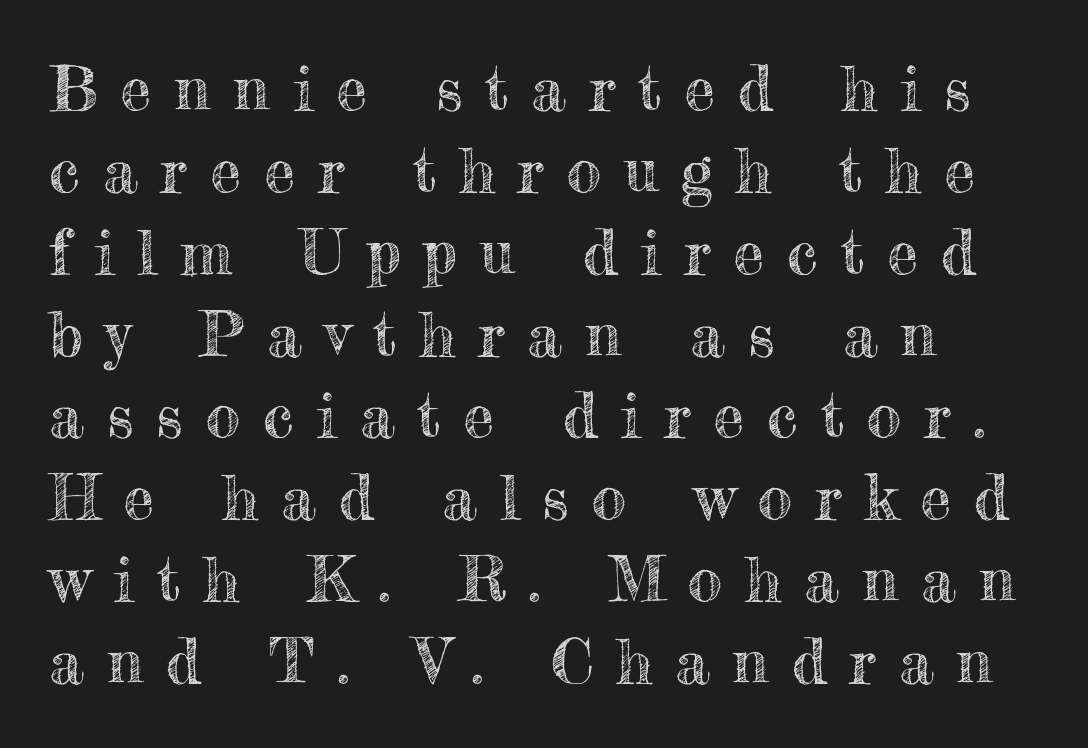
Q: Is the text italic (slanted)? A: No, it is upright.
Q: Is the text underlined? A: No.
Q: How is the paragraph aligned? A: Left-aligned.
Q: Is the spacing between letters normal or unusually wide? A: Unusually wide.
Q: Is the spacing between lines tight, normal or loose? A: Normal.
Q: Width (condensed, normal, or wide)? A: Normal.
Q: x-height? A: Small.
Q: Monospaced? A: No.
